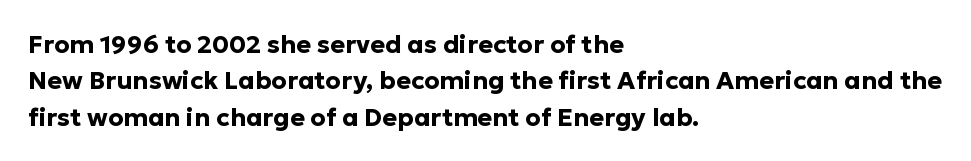
The image shows 25 px bold type, upright; set left-aligned, normal line spacing (1.46x), normal letter spacing, not underlined.
